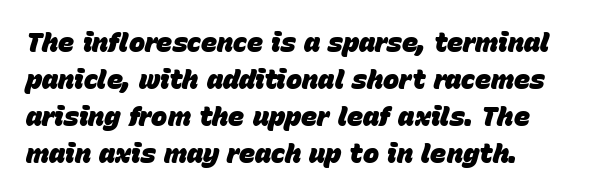
Q: Is the text bold? A: Yes.
Q: Is the text italic (slanted)? A: Yes, it leans right by about 15 degrees.
Q: Is the text underlined? A: No.
Q: Is the spacing between letters normal or unusually wide? A: Normal.
Q: Is the spacing between lines tight, normal or loose? A: Normal.
